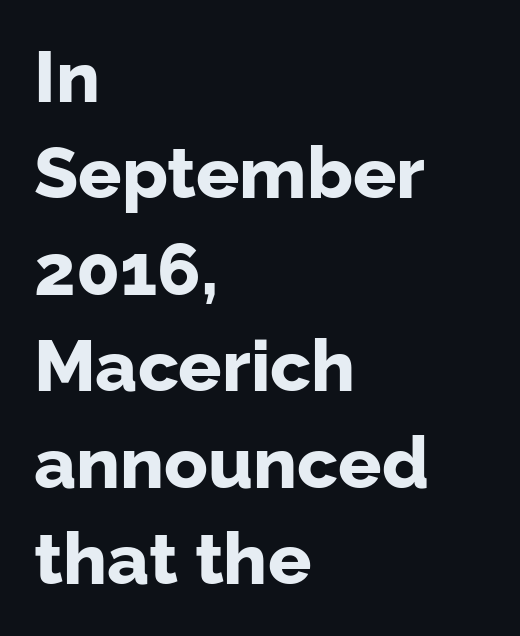
{"serif": "no", "italic": "no", "bold": "yes", "weight": "bold", "width": "normal", "stroke_contrast": "low", "x_height": "medium", "monospaced": "no", "underline": "no", "align": "left", "line_spacing": "normal", "line_spacing_ratio": 1.34, "letter_spacing": "normal", "letter_spacing_em": 0.0, "glyph_px": 72}
